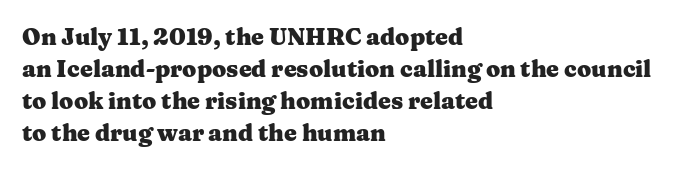
The image shows 23 px bold type, upright; set left-aligned, normal line spacing (1.39x), normal letter spacing, not underlined.
